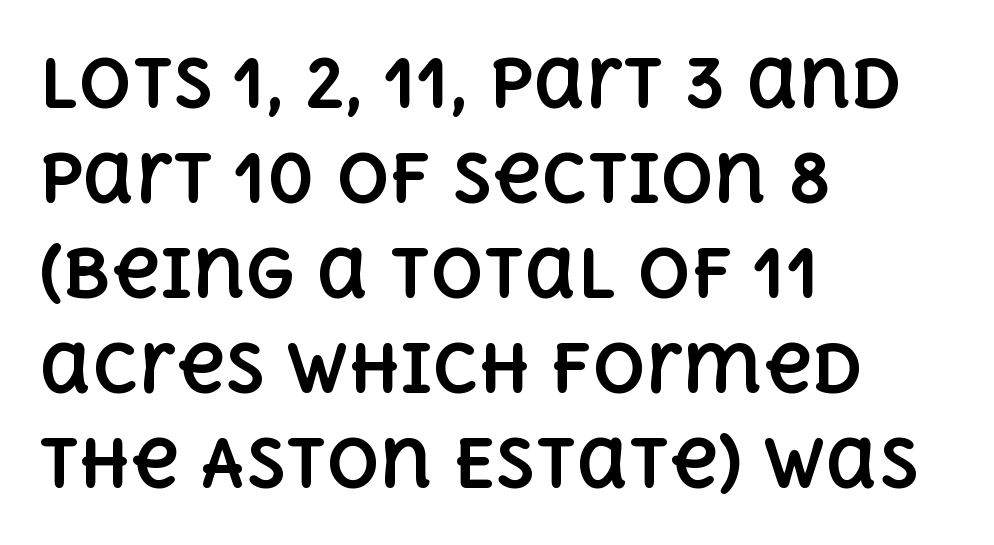
The paragraph shown leans on its left margin. Characters remain perfectly vertical along every line. How would I describe the line gaps? Plain and ordinary. Weight: bold. Spacing between characters is what you'd get straight out of the box. Character widths vary here, with narrow letters taking less room than wide ones.
